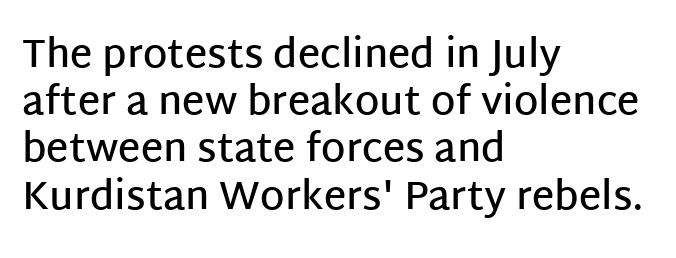
In terms of posture, this sample is upright. Does the weight exceed regular? Yes, but only to semibold. Honestly, there is no underline to notice here at all. Serif or sans? Sans — the stroke terminals are bare. The text block is weighted toward the left margin, trailing off unevenly rightward.
